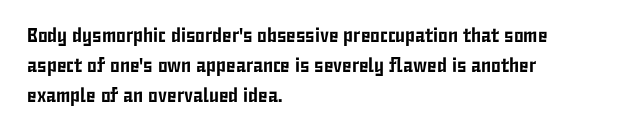
Q: Is the text italic (slanted)? A: No, it is upright.
Q: Is the text underlined? A: No.
Q: How is the paragraph aligned? A: Left-aligned.
Q: Is the spacing between letters normal or unusually wide? A: Normal.
Q: Is the spacing between lines tight, normal or loose? A: Normal.
